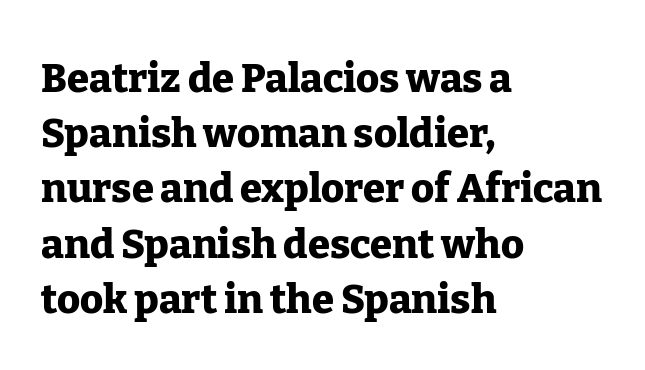
Interline gaps are of average width in this sample. The specimen reads as upright at a glance. Varying glyph widths throughout — classic text-font behaviour. Pretty heavy lettering here — definitely bold. Students, note that the glyphs here touch the page at normal intervals. These lines are composed in type with serifs.
